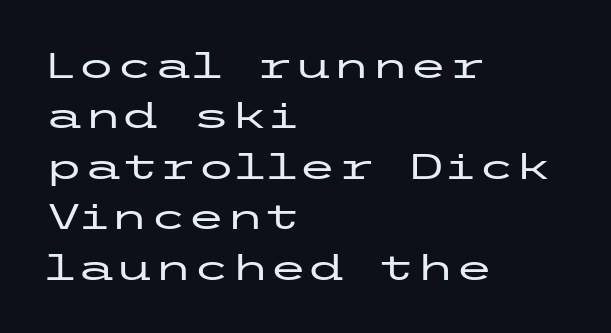
Q: Is the text italic (slanted)? A: No, it is upright.
Q: Is the typeface a serif or a sans-serif typeface? A: Sans-serif.
Q: Is the text underlined? A: No.
Q: How is the paragraph aligned? A: Left-aligned.
Q: Is the spacing between letters normal or unusually wide? A: Normal.
Q: Is the spacing between lines tight, normal or loose? A: Normal.
Q: Width (condensed, normal, or wide)? A: Wide.
Q: Stroke contrast? A: Low.
Q: x-height? A: Medium.
